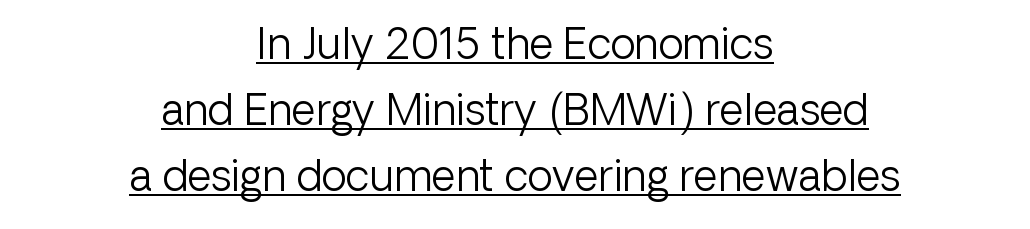
Italic? Not at all — the glyphs are vertical. Every row of glyphs is offset so its center matches the block's center. A quiet, ordinary-to-light weight characterises the typeface. To sum up the face: it is a sans, with no serifs. Between one letter and the next there's only the usual sliver of space. This sample has the flowing, uneven cadence of proportional lettering.
